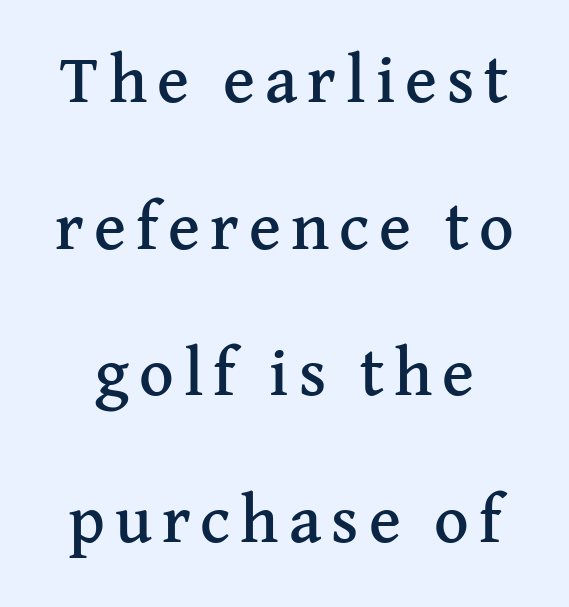
{"serif": "yes", "italic": "no", "width": "normal", "stroke_contrast": "medium", "x_height": "medium", "monospaced": "no", "underline": "no", "line_spacing": "loose", "line_spacing_ratio": 2.19, "glyph_px": 67}
